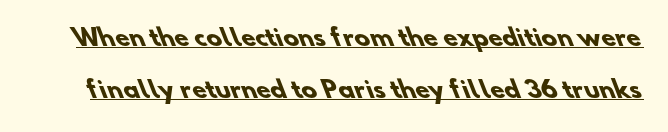
{"bold": "yes", "underline": "yes", "line_spacing": "loose", "line_spacing_ratio": 2.25, "letter_spacing": "normal", "letter_spacing_em": 0.0, "glyph_px": 23}
